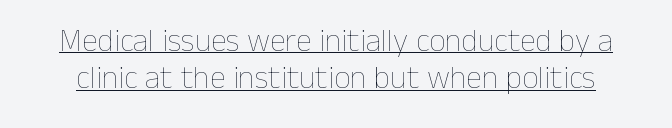
Q: Is the text bold? A: No.
Q: Is the text italic (slanted)? A: No, it is upright.
Q: Is the text underlined? A: Yes.
Q: Is the spacing between letters normal or unusually wide? A: Normal.
Q: Width (condensed, normal, or wide)? A: Normal.
Q: Stroke contrast? A: Low.
Q: x-height? A: Medium.
Q: Monospaced? A: No.
